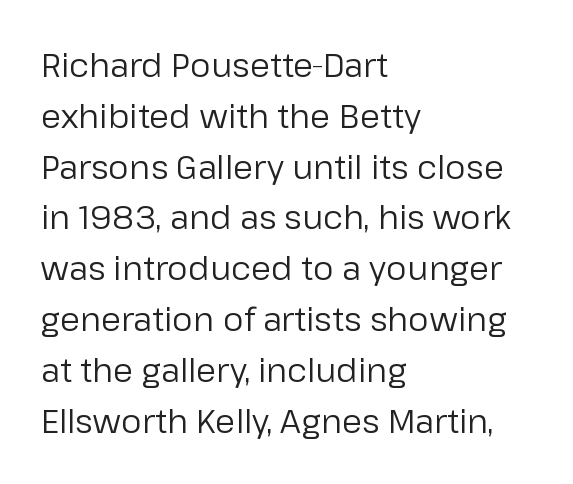
Decoration check: the copy has no underline. Inter-character spacing is left at the font's built-in metrics. A light-to-regular cut is what we see here. Letterform terminals end flat and unadorned throughout the passage. The rendering uses a moderate line-height, typical for paragraphs.
